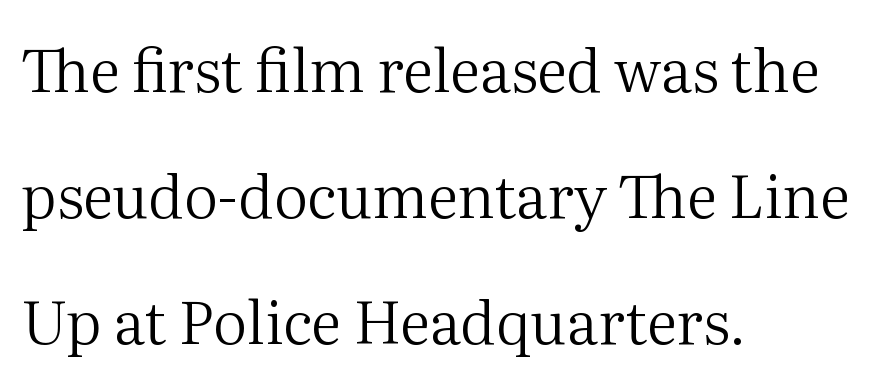
The image shows 60 px regular-weight serif type, upright; set left-aligned, loose line spacing (2.1x), normal letter spacing, not underlined; medium stroke contrast and a medium x-height.
